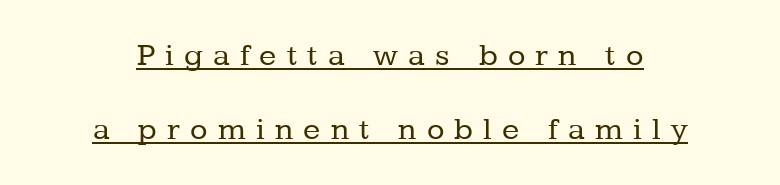
Q: Is the text bold? A: No.
Q: Is the text italic (slanted)? A: No, it is upright.
Q: Is the typeface a serif or a sans-serif typeface? A: Serif.
Q: Is the text underlined? A: Yes.
Q: How is the paragraph aligned? A: Centered.
Q: Is the spacing between letters normal or unusually wide? A: Unusually wide.
Q: Is the spacing between lines tight, normal or loose? A: Loose.
Q: Width (condensed, normal, or wide)? A: Normal.
Q: Stroke contrast? A: Low.
Q: x-height? A: Medium.
Q: Monospaced? A: No.
